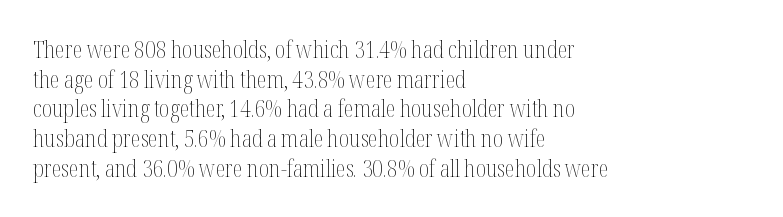
The image shows 23 px text type, upright; set left-aligned, normal line spacing (1.29x), normal letter spacing, not underlined.
